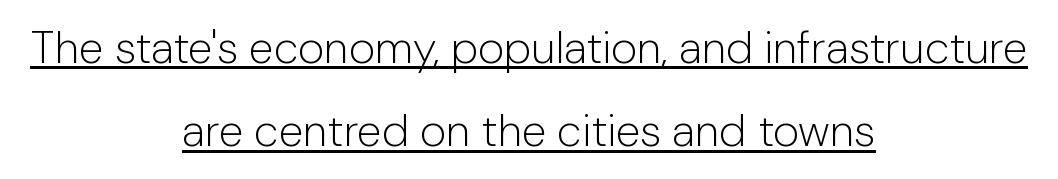
Q: Is the text bold? A: No.
Q: Is the text italic (slanted)? A: No, it is upright.
Q: Is the typeface a serif or a sans-serif typeface? A: Sans-serif.
Q: Is the text underlined? A: Yes.
Q: How is the paragraph aligned? A: Centered.
Q: Is the spacing between letters normal or unusually wide? A: Normal.
Q: Width (condensed, normal, or wide)? A: Normal.
Q: Stroke contrast? A: Low.
Q: x-height? A: Medium.
Q: Monospaced? A: No.
